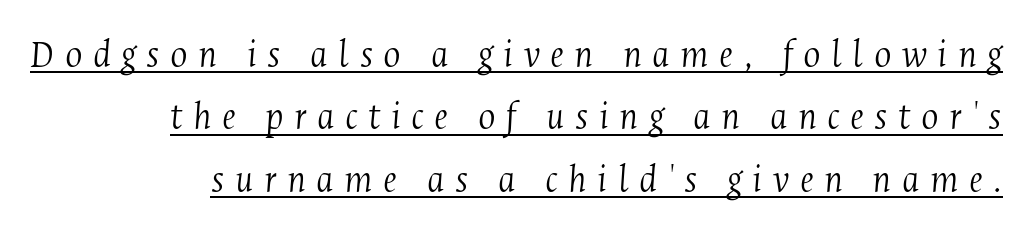
Q: Is the text bold? A: No.
Q: Is the text italic (slanted)? A: Yes, it leans right by about 4 degrees.
Q: Is the typeface a serif or a sans-serif typeface? A: Serif.
Q: Is the text underlined? A: Yes.
Q: Is the spacing between letters normal or unusually wide? A: Unusually wide.
Q: Is the spacing between lines tight, normal or loose? A: Normal.
Q: Width (condensed, normal, or wide)? A: Condensed.
Q: Stroke contrast? A: Medium.
Q: x-height? A: Medium.
Q: Monospaced? A: No.
